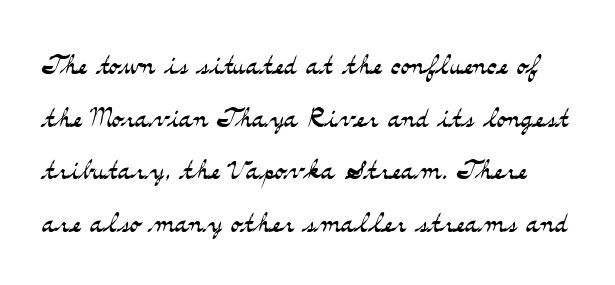
Q: Is the text bold? A: No.
Q: Is the text italic (slanted)? A: Yes.
Q: Is the typeface a serif or a sans-serif typeface? A: Serif.
Q: Is the text underlined? A: No.
Q: Is the spacing between letters normal or unusually wide? A: Normal.
Q: Is the spacing between lines tight, normal or loose? A: Normal.
Q: Width (condensed, normal, or wide)? A: Wide.
Q: Stroke contrast? A: Medium.
Q: x-height? A: Small.
Q: Monospaced? A: No.
